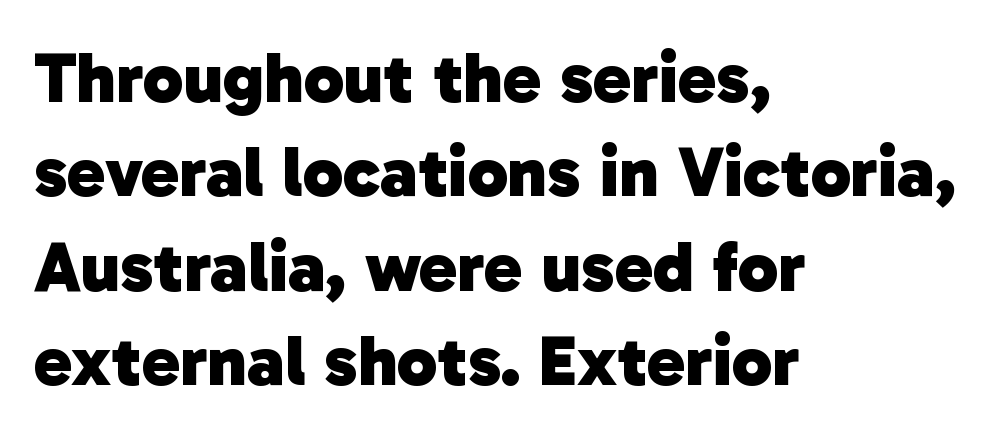
Q: Is the text bold? A: Yes.
Q: Is the typeface a serif or a sans-serif typeface? A: Sans-serif.
Q: Is the text underlined? A: No.
Q: How is the paragraph aligned? A: Left-aligned.
Q: Is the spacing between letters normal or unusually wide? A: Normal.
Q: Is the spacing between lines tight, normal or loose? A: Normal.
Q: Width (condensed, normal, or wide)? A: Normal.
Q: Stroke contrast? A: Low.
Q: x-height? A: Medium.
Q: Monospaced? A: No.
